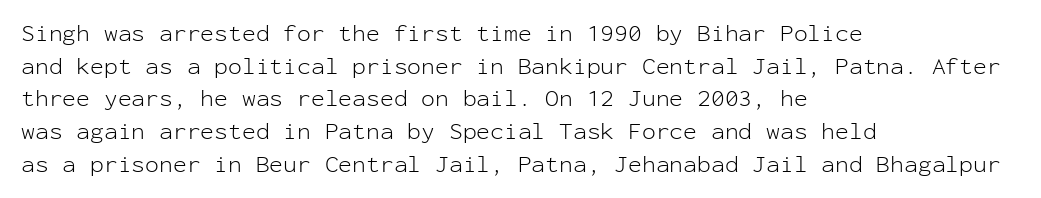
Q: Is the text bold? A: No.
Q: Is the text italic (slanted)? A: No, it is upright.
Q: Is the text underlined? A: No.
Q: How is the paragraph aligned? A: Left-aligned.
Q: Is the spacing between letters normal or unusually wide? A: Normal.
Q: Is the spacing between lines tight, normal or loose? A: Normal.
